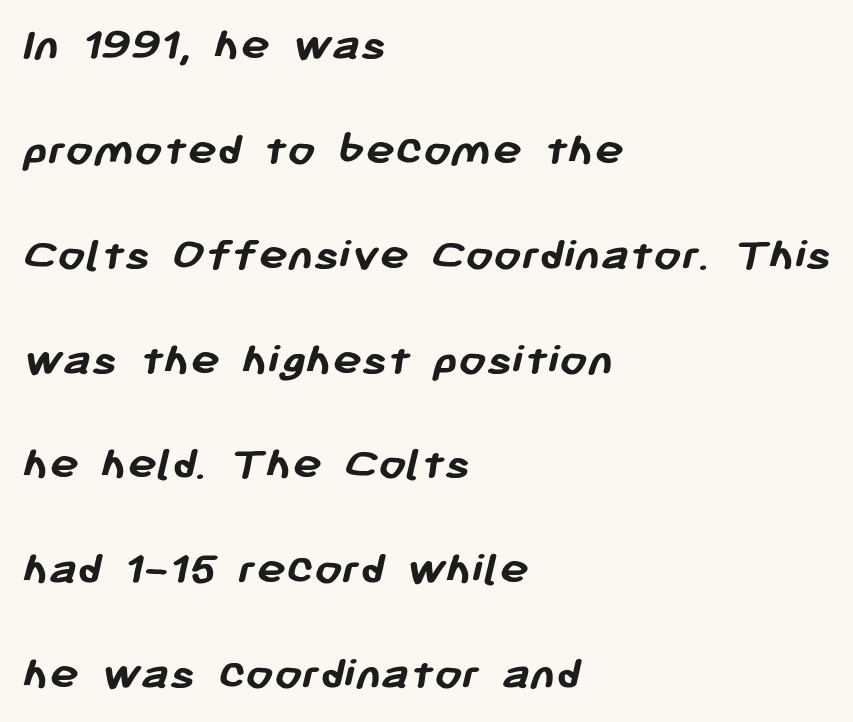
Q: Is the text bold? A: Yes.
Q: Is the typeface a serif or a sans-serif typeface? A: Sans-serif.
Q: Is the text underlined? A: No.
Q: How is the paragraph aligned? A: Left-aligned.
Q: Is the spacing between letters normal or unusually wide? A: Normal.
Q: Is the spacing between lines tight, normal or loose? A: Loose.
Q: Width (condensed, normal, or wide)? A: Normal.
Q: Stroke contrast? A: Low.
Q: x-height? A: Medium.
Q: Monospaced? A: No.
